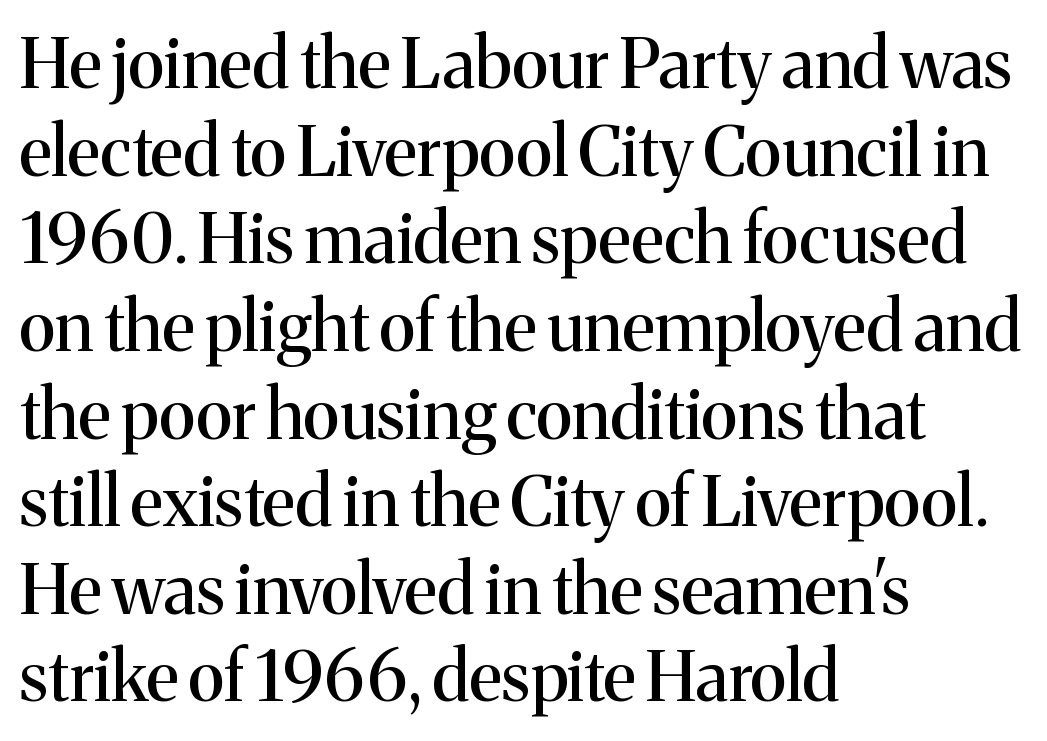
Q: Is the text italic (slanted)? A: No, it is upright.
Q: Is the typeface a serif or a sans-serif typeface? A: Serif.
Q: Is the text underlined? A: No.
Q: How is the paragraph aligned? A: Left-aligned.
Q: Is the spacing between letters normal or unusually wide? A: Normal.
Q: Is the spacing between lines tight, normal or loose? A: Normal.
Q: Width (condensed, normal, or wide)? A: Normal.
Q: Stroke contrast? A: Medium.
Q: x-height? A: Medium.
Q: Monospaced? A: No.
